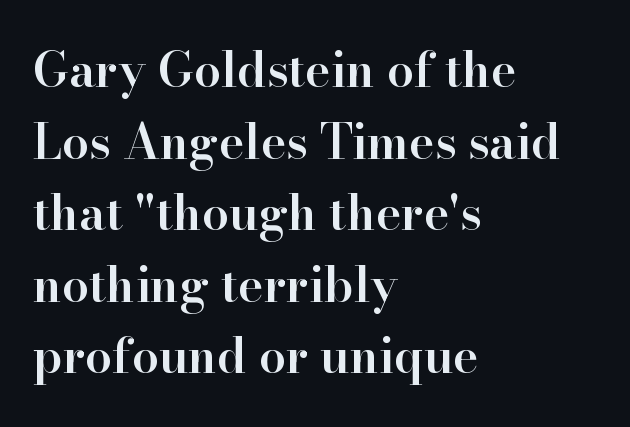
Tall strokes in this sample are plumb rather than angled. Interline gaps are of average width in this sample. Typographic density is moderately raised because the face is semibold. What stands out about the letter spacing? Nothing — it is the standard amount. The lines are quadded left.
